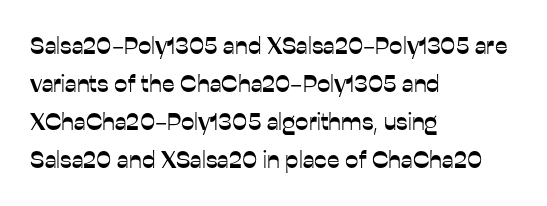
A normal amount of white space separates one row of letters from the next. In terms of letterspacing, this is plain default setting. Quick note: not italic, upright. Only glyphs here, with clear space below each row. Horizontally, the lines are justified to the leading edge only.
